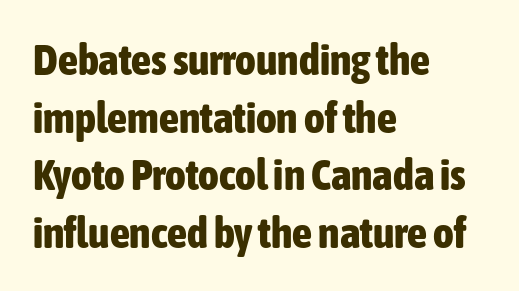
Each glyph is drawn with heavy, bold strokes. This sample uses an upright cut, with every glyph sitting square on the baseline. Check under the words: just untouched page. Baseline-to-baseline distance is the conventional proportion of letter height.
